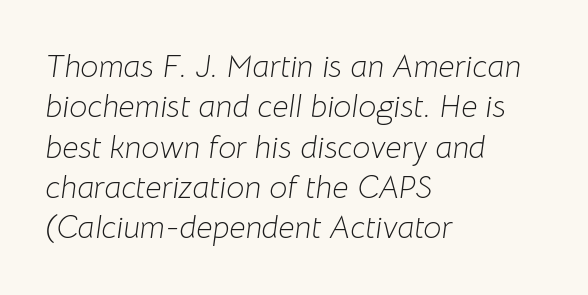
The image shows 32 px light type, italic (leaning right); set left-aligned, normal line spacing (1.26x), normal letter spacing, not underlined; low stroke contrast and a medium x-height.
